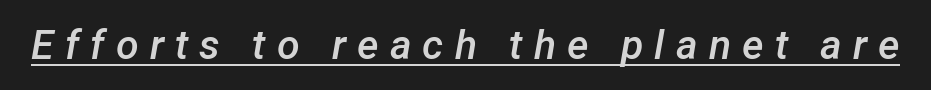
The image shows 41 px semibold type, italic (leaning right); set unusually wide letter spacing (+0.27 em), underlined; low stroke contrast and a medium x-height.
